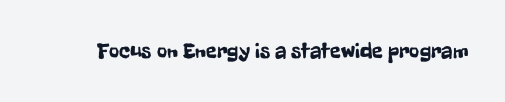
Tall strokes in this sample are plumb rather than angled. Short note: letters normally spaced. Lines of text with bare space underneath.
